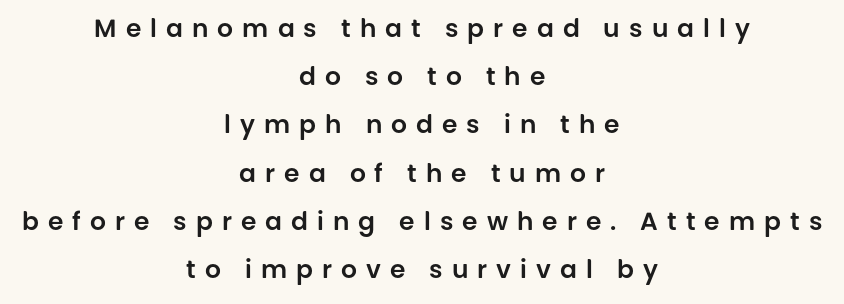
{"italic": "no", "underline": "no", "align": "center", "line_spacing": "loose", "line_spacing_ratio": 1.93, "letter_spacing": "wide", "letter_spacing_em": 0.36, "glyph_px": 25}
